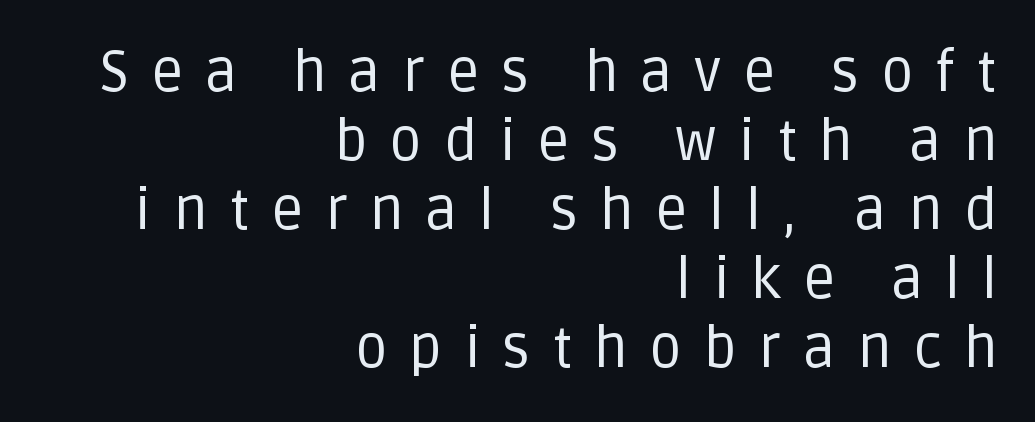
{"serif": "no", "italic": "no", "bold": "no", "weight": "regular", "width": "normal", "stroke_contrast": "low", "x_height": "large", "monospaced": "no", "underline": "no", "align": "right", "line_spacing_ratio": 1.21, "letter_spacing": "wide", "letter_spacing_em": 0.38, "glyph_px": 57}
